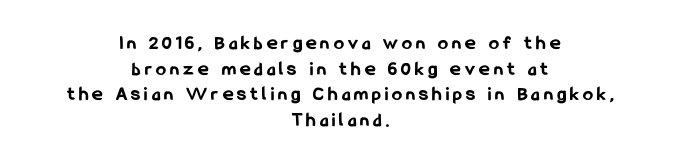
Q: Is the text bold? A: Yes.
Q: Is the text italic (slanted)? A: No, it is upright.
Q: Is the text underlined? A: No.
Q: How is the paragraph aligned? A: Centered.
Q: Is the spacing between letters normal or unusually wide? A: Unusually wide.
Q: Is the spacing between lines tight, normal or loose? A: Normal.
